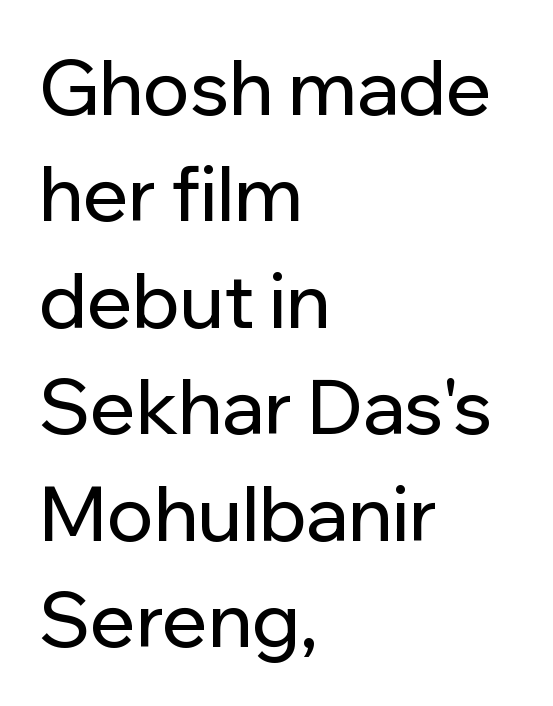
When letters stand straight like this, we call the style roman or upright. Only glyphs here, with clear space below each row. The lines in this sample share a left origin and differ only in where they stop. Is this a sans? Yes — the strokes have no serifs.
